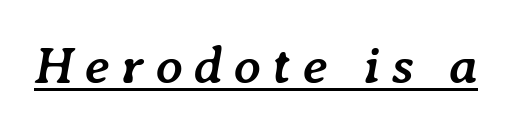
Do the characters align in a grid? No, the font is proportional. It's the slanting kind of type. Here the glyphs are tracked loosely, breaking word shapes into spaced letters. The sample has been set heavy, in full bold. The rendering uses the underline text-decoration.
